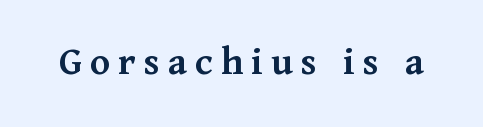
Q: Is the text bold? A: Semi-bold.
Q: Is the text italic (slanted)? A: No, it is upright.
Q: Is the typeface a serif or a sans-serif typeface? A: Serif.
Q: Is the text underlined? A: No.
Q: Width (condensed, normal, or wide)? A: Normal.
Q: Stroke contrast? A: Medium.
Q: x-height? A: Medium.
Q: Monospaced? A: No.
